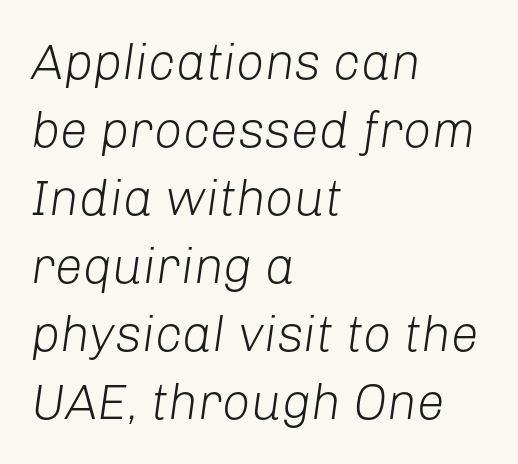
The image shows 50 px light type, italic (leaning right); set left-aligned, normal line spacing (1.36x), normal letter spacing, not underlined; low stroke contrast and a medium x-height.
